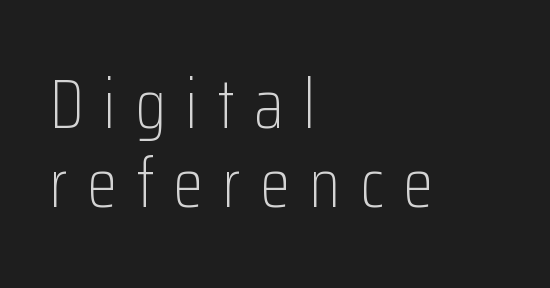
The image shows 69 px light, condensed sans-serif type, upright; set left-aligned, tight line spacing (1.15x), unusually wide letter spacing (+0.28 em), not underlined; low stroke contrast and a medium x-height.
